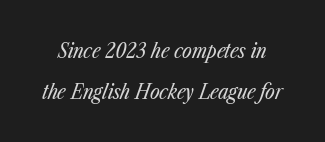
Does extra space separate the letters? No, they use regular spacing. Quick note: italic. Whoever set this chose breathing room over compactness in the vertical rhythm. The space beneath each line is pristine and unruled. Bold? No — there's no thickening of the strokes.
